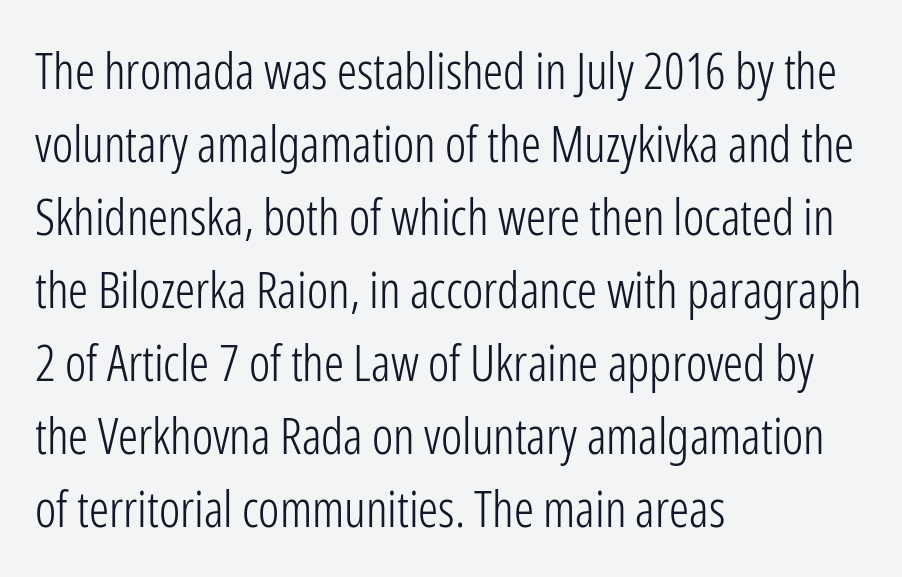
Q: Is the text bold? A: No.
Q: Is the text italic (slanted)? A: No, it is upright.
Q: Is the typeface a serif or a sans-serif typeface? A: Sans-serif.
Q: Is the text underlined? A: No.
Q: How is the paragraph aligned? A: Left-aligned.
Q: Is the spacing between letters normal or unusually wide? A: Normal.
Q: Is the spacing between lines tight, normal or loose? A: Normal.
Q: Width (condensed, normal, or wide)? A: Condensed.
Q: Stroke contrast? A: Low.
Q: x-height? A: Medium.
Q: Monospaced? A: No.
